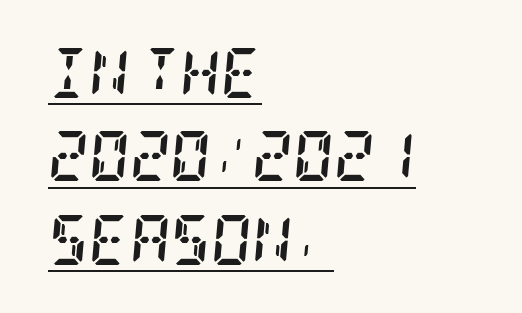
{"serif": "yes", "italic": "yes", "lean": "right", "slant_degrees": 5, "bold": "yes", "weight": "semibold", "width": "condensed", "stroke_contrast": "low", "x_height": "large", "underline": "yes", "align": "left", "line_spacing": "normal", "line_spacing_ratio": 1.67, "letter_spacing": "normal", "letter_spacing_em": 0.0, "glyph_px": 50}
